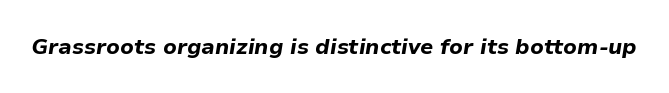
The image shows 22 px bold type, italic (leaning right); set normal letter spacing, not underlined.
